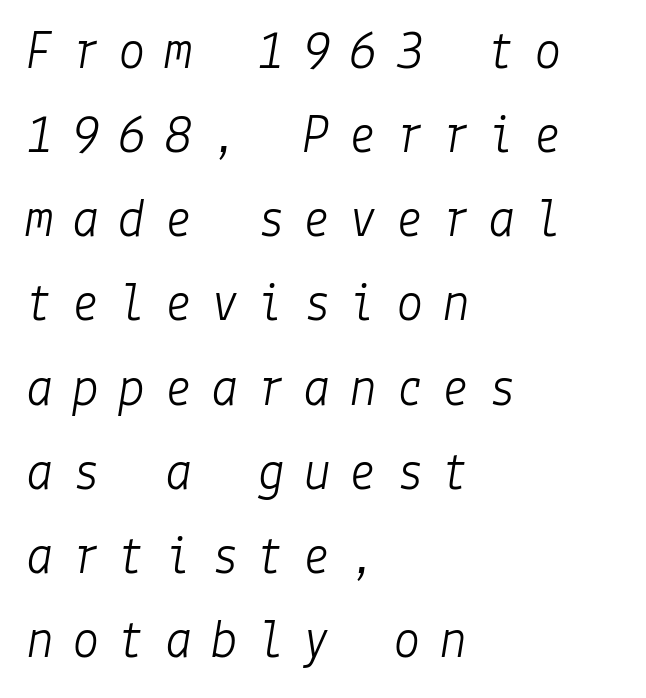
The image shows 55 px light type, italic (leaning right); set left-aligned, normal line spacing (1.53x), unusually wide letter spacing (+0.34 em), not underlined; low stroke contrast and a medium x-height.
